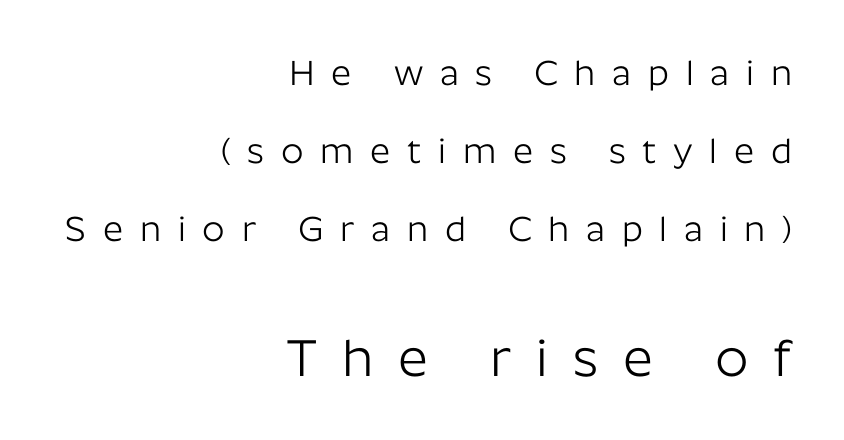
{"serif": "no", "italic": "no", "bold": "no", "weight": "light", "width": "normal", "stroke_contrast": "low", "x_height": "medium", "monospaced": "no", "underline": "no", "align": "right", "line_spacing": "loose", "line_spacing_ratio": 2.23, "letter_spacing": "wide", "letter_spacing_em": 0.48, "larger_block": "second", "size_ratio": 1.49, "glyph_px": 52}
